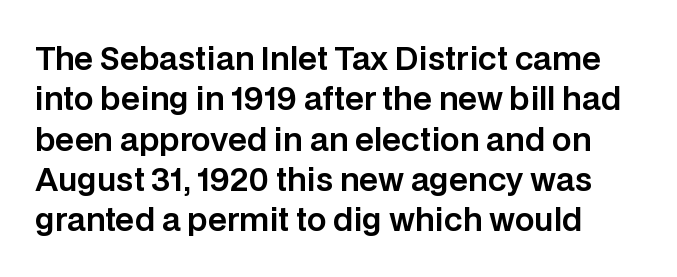
Tracking value appears to be zero — textbook default spacing. A bare baseline throughout the passage. Rendered with straight, roman letterforms. Is there much room between lines? A standard amount, neither cramped nor airy. Examine the stroke ends and you'll find no serifs.
